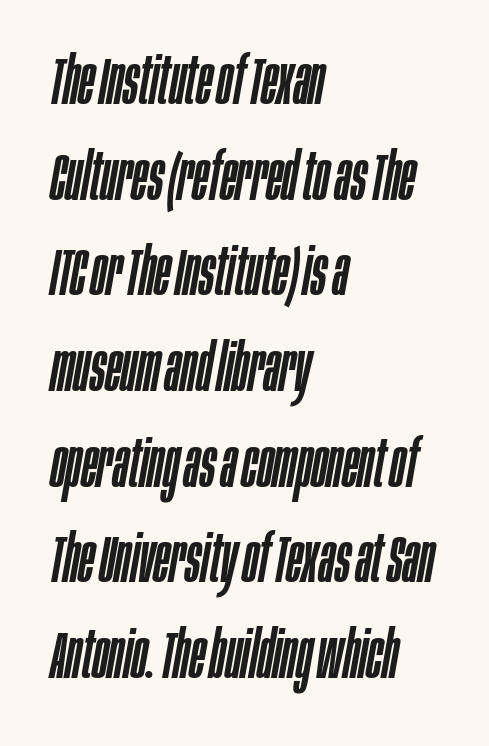
Successive baselines arrive at the customary interval. Slanted lettering throughout. The gaps between neighbouring characters are ordinary and unremarkable. The text block is weighted toward the left margin, trailing off unevenly rightward.
